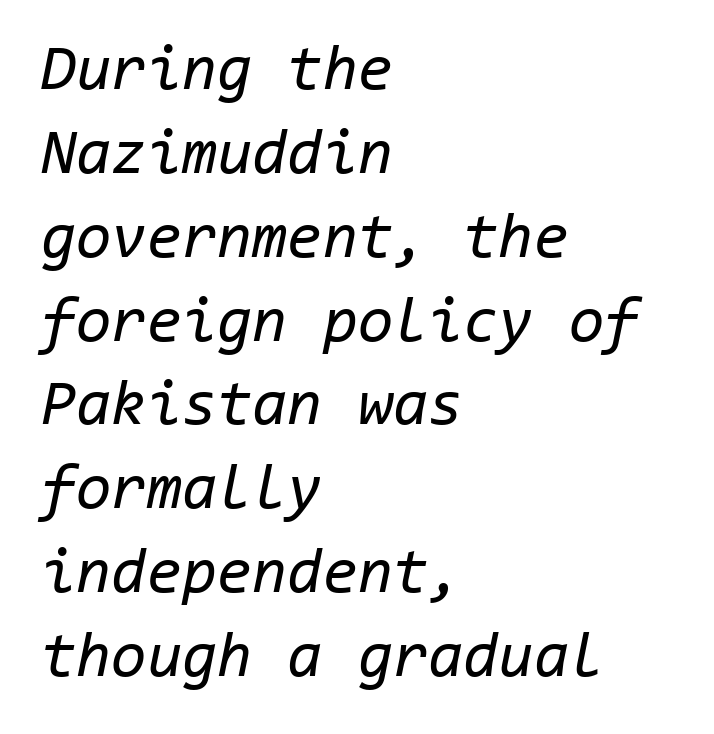
{"italic": "yes", "lean": "right", "slant_degrees": 11, "bold": "no", "weight": "regular", "width": "normal", "stroke_contrast": "low", "x_height": "medium", "monospaced": "yes", "underline": "no", "align": "left", "line_spacing": "normal", "line_spacing_ratio": 1.31, "letter_spacing": "normal", "letter_spacing_em": 0.0, "glyph_px": 64}
